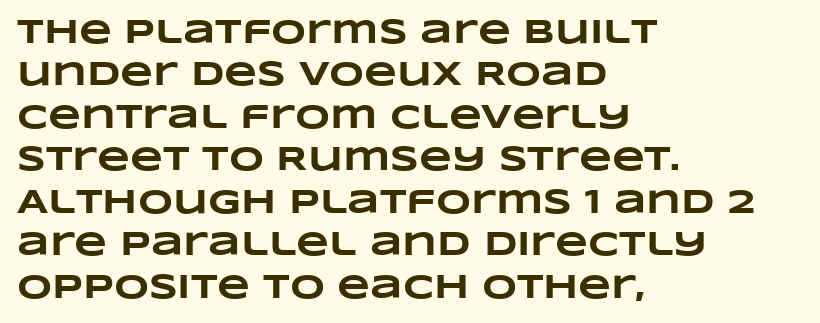
Each glyph is drawn with heavy, bold strokes. Does the leading feel generous? No, just average. The paragraph has a hard left edge and a soft right edge. Character widths vary here, with narrow letters taking less room than wide ones. Descender tails drop into unmarked territory.
